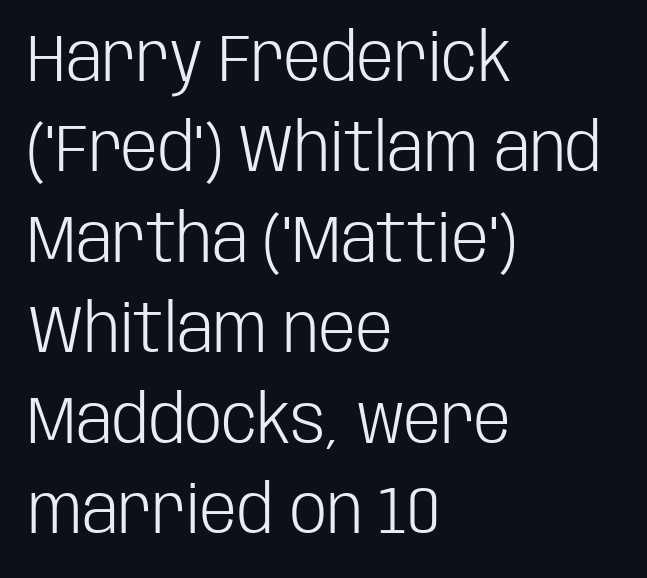
The image shows 66 px light, condensed sans-serif type, upright; set left-aligned, normal line spacing (1.37x), normal letter spacing, not underlined; low stroke contrast and a large x-height.
